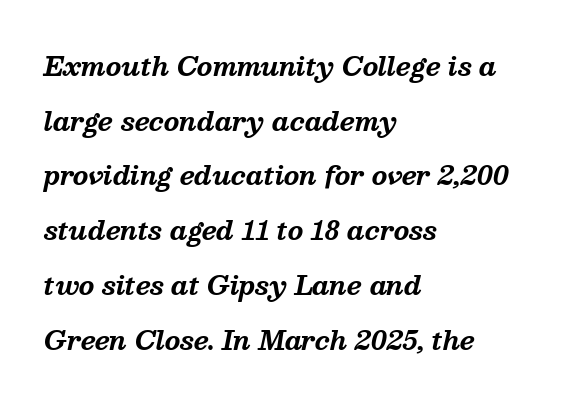
Q: Is the text bold? A: Yes.
Q: Is the text italic (slanted)? A: Yes, it leans right by about 13 degrees.
Q: Is the text underlined? A: No.
Q: How is the paragraph aligned? A: Left-aligned.
Q: Is the spacing between letters normal or unusually wide? A: Normal.
Q: Is the spacing between lines tight, normal or loose? A: Loose.
